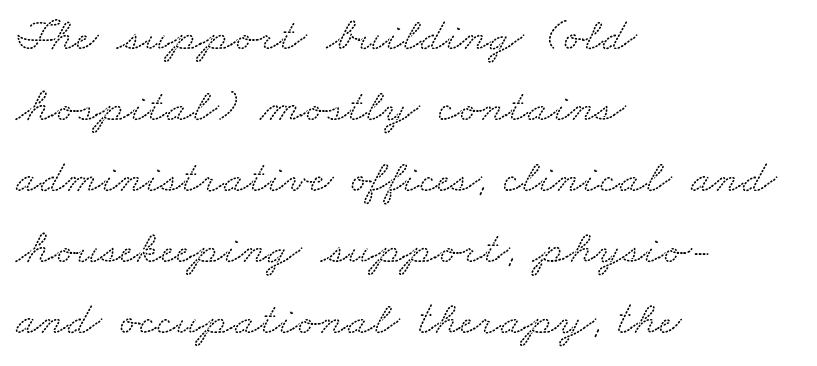
This sample uses plain, unmodified letter spacing. Note the varied advance widths — an 'i' is clearly narrower than an 'm'. Glance below the letters and you will spot only blank space. The designer left line spacing at the default. These lines stack with their left ends in a neat column.
